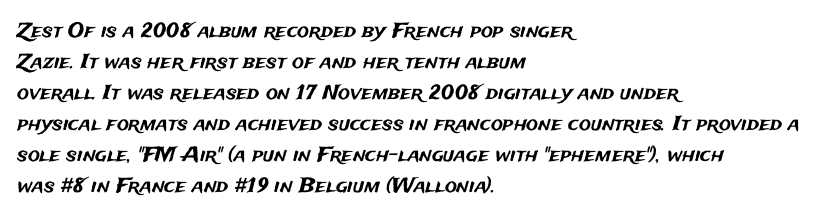
Q: Is the text italic (slanted)? A: Yes.
Q: Is the text underlined? A: No.
Q: How is the paragraph aligned? A: Left-aligned.
Q: Is the spacing between letters normal or unusually wide? A: Normal.
Q: Is the spacing between lines tight, normal or loose? A: Normal.
